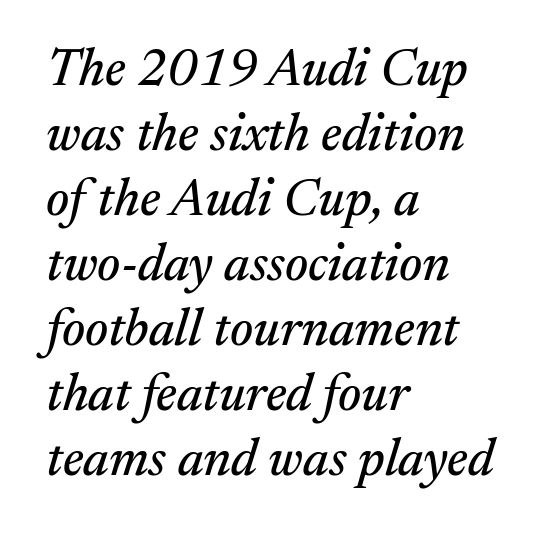
The image shows 52 px serif type, italic (leaning right); set left-aligned, normal line spacing (1.25x), normal letter spacing, not underlined; medium stroke contrast and a medium x-height.
